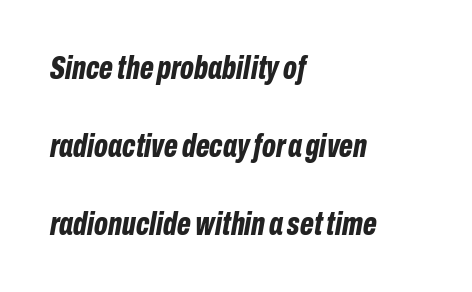
Q: Is the text bold? A: Yes.
Q: Is the text italic (slanted)? A: Yes, it leans right by about 10 degrees.
Q: Is the text underlined? A: No.
Q: How is the paragraph aligned? A: Left-aligned.
Q: Is the spacing between letters normal or unusually wide? A: Normal.
Q: Is the spacing between lines tight, normal or loose? A: Loose.
Q: Width (condensed, normal, or wide)? A: Condensed.
Q: Stroke contrast? A: Low.
Q: x-height? A: Medium.
Q: Monospaced? A: No.
